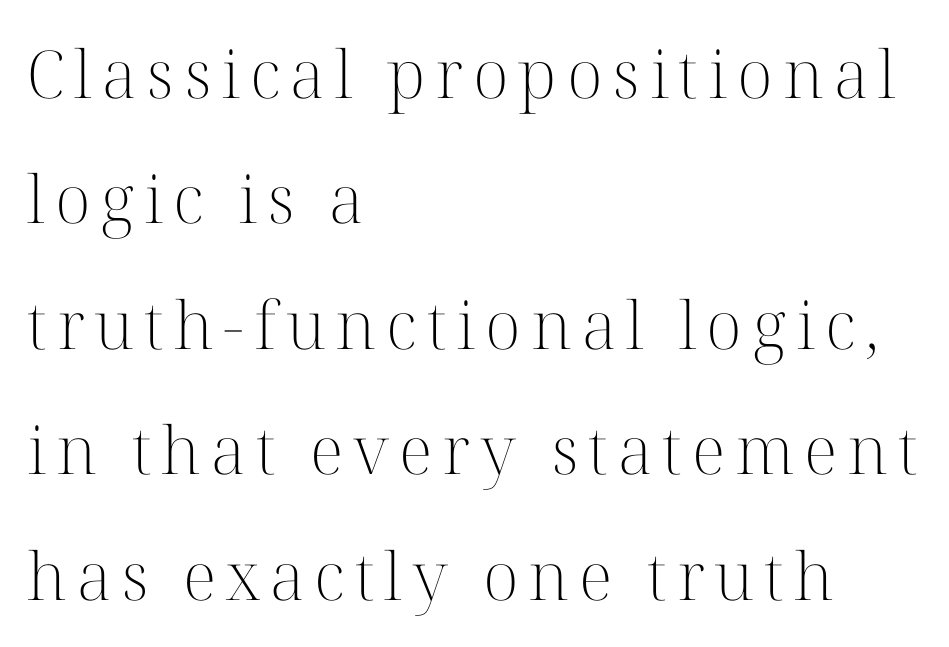
The lines are spread far apart with generous leading. The paragraph has a hard left edge and a soft right edge. The designer went with a serif here, giving each stem small feet. Posture: vertical. The rendering uses natural spacing where letterforms have individual widths.
